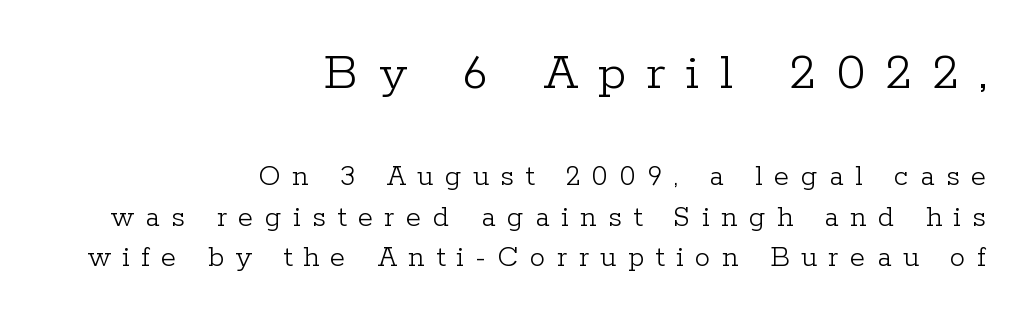
The image shows 55 px light serif type, upright; set right-aligned, normal line spacing (1.31x), unusually wide letter spacing (+0.37 em), not underlined; the first (top) block is 1.77x larger; low stroke contrast and a medium x-height.
